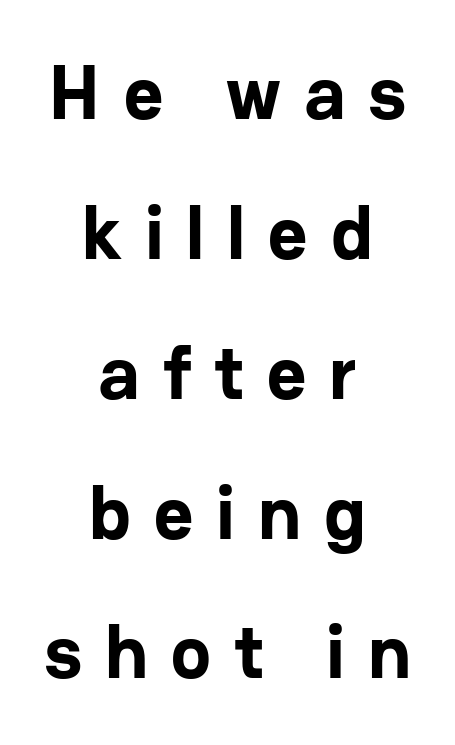
These lines are rendered in a variable-pitch font. How are the letters spaced? Widely, with obvious added tracking. The lines in this sample share a center point and differ in where they start and stop. The typography opts for an upright posture over an oblique one. Nope, no serifs anywhere on these letters. Descenders are the only things crossing below the line.
